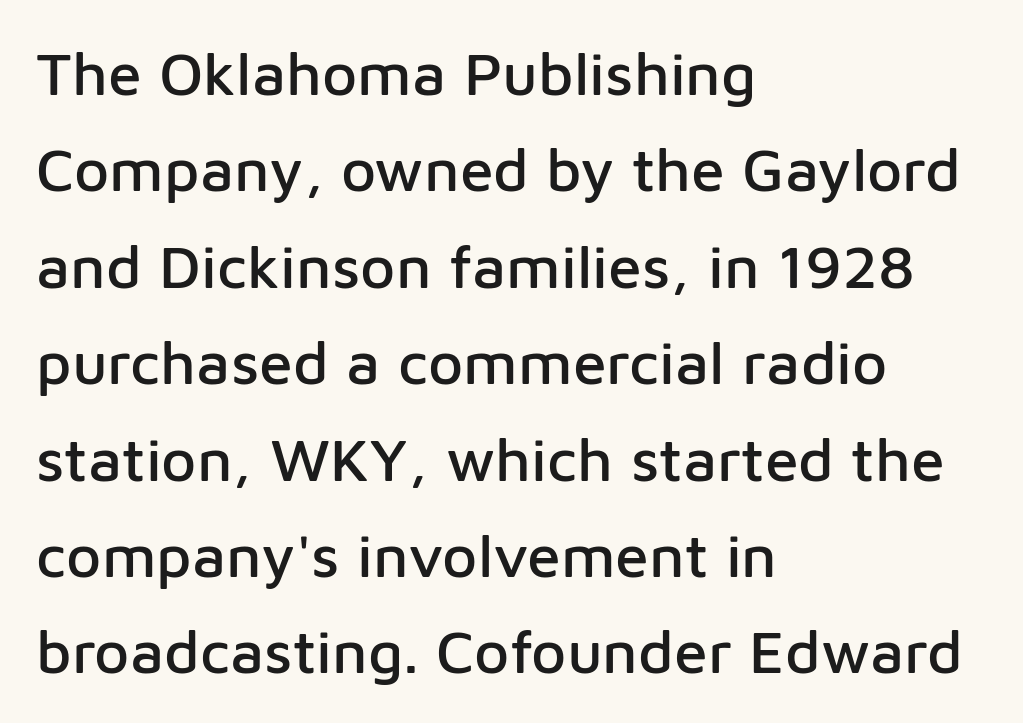
Q: Is the text italic (slanted)? A: No, it is upright.
Q: Is the typeface a serif or a sans-serif typeface? A: Sans-serif.
Q: Is the text underlined? A: No.
Q: How is the paragraph aligned? A: Left-aligned.
Q: Is the spacing between letters normal or unusually wide? A: Normal.
Q: Is the spacing between lines tight, normal or loose? A: Normal.
Q: Width (condensed, normal, or wide)? A: Normal.
Q: Stroke contrast? A: Low.
Q: x-height? A: Medium.
Q: Monospaced? A: No.
